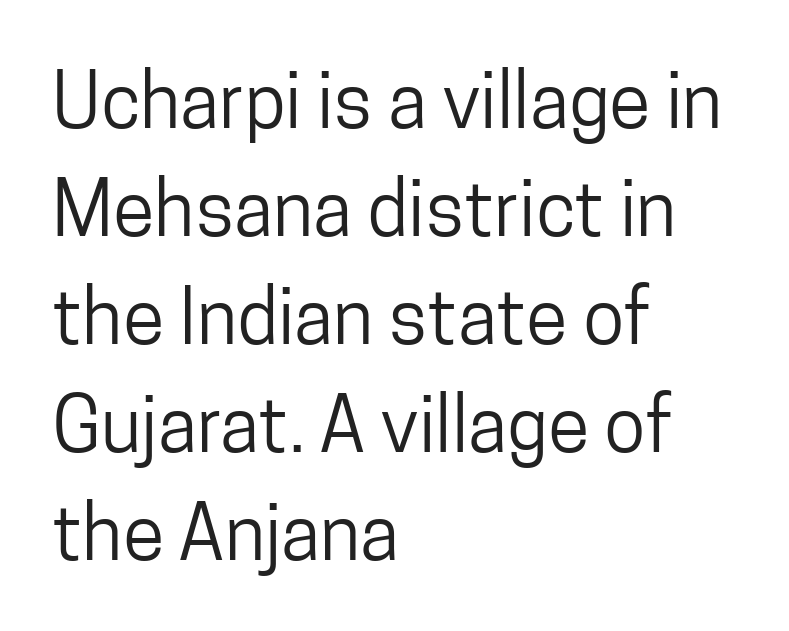
Q: Is the text bold? A: No.
Q: Is the text italic (slanted)? A: No, it is upright.
Q: Is the typeface a serif or a sans-serif typeface? A: Sans-serif.
Q: Is the text underlined? A: No.
Q: How is the paragraph aligned? A: Left-aligned.
Q: Is the spacing between letters normal or unusually wide? A: Normal.
Q: Is the spacing between lines tight, normal or loose? A: Normal.
Q: Width (condensed, normal, or wide)? A: Condensed.
Q: Stroke contrast? A: Low.
Q: x-height? A: Medium.
Q: Monospaced? A: No.
